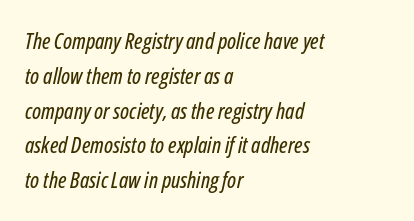
Q: Is the text italic (slanted)? A: Yes, it leans right by about 12 degrees.
Q: Is the text underlined? A: No.
Q: How is the paragraph aligned? A: Left-aligned.
Q: Is the spacing between letters normal or unusually wide? A: Normal.
Q: Is the spacing between lines tight, normal or loose? A: Normal.
